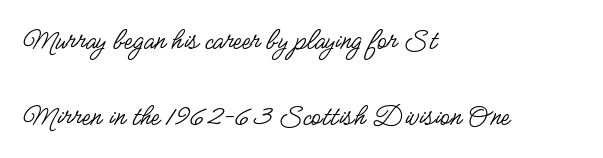
Weight: not bold — regular or lighter. Honestly, the rows look like they've been pulled way apart. The rendering anchors every line to the left-hand side. There is no visible air inserted between adjacent glyphs. The passage shown is not underscored anywhere.
